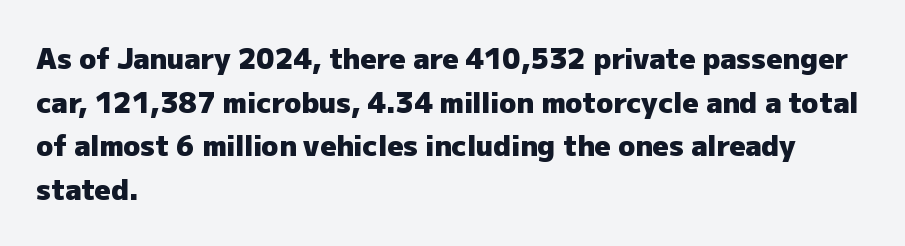
{"serif": "no", "italic": "no", "bold": "yes", "weight": "heavy", "width": "normal", "stroke_contrast": "low", "x_height": "medium", "monospaced": "no", "underline": "no", "align": "left", "line_spacing": "normal", "line_spacing_ratio": 1.56, "letter_spacing": "normal", "letter_spacing_em": 0.0, "glyph_px": 28}
